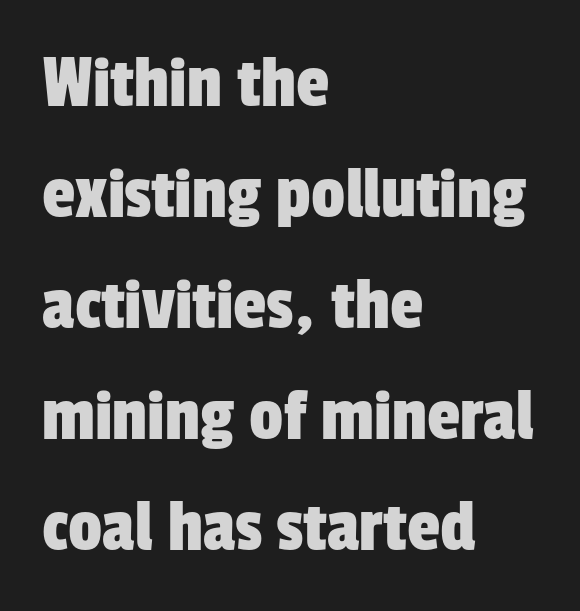
The image shows 75 px condensed sans-serif type; set left-aligned, normal line spacing (1.48x), normal letter spacing, not underlined; low stroke contrast and a medium x-height.
